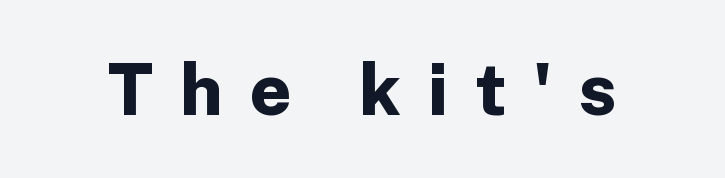
The image shows 72 px bold sans-serif type, upright; set unusually wide letter spacing (+0.37 em), not underlined; low stroke contrast and a medium x-height.
